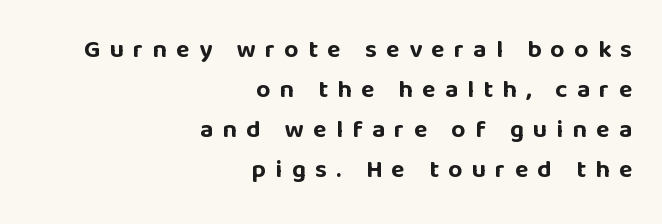
The image shows 25 px bold type, upright; set right-aligned, normal line spacing (1.6x), unusually wide letter spacing (+0.37 em), not underlined.
